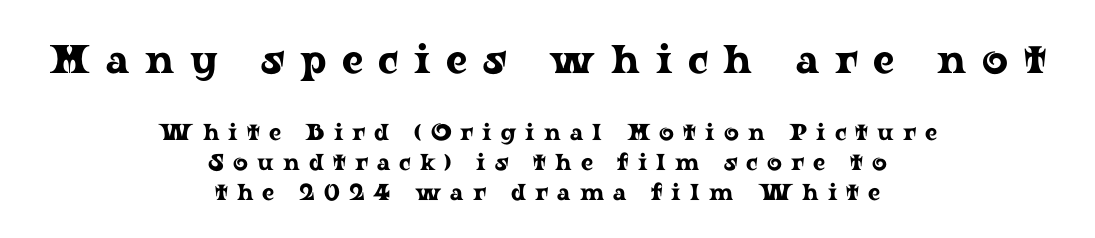
The image shows 40 px wide serif type, upright; set centered, normal line spacing (1.3x), unusually wide letter spacing (+0.39 em), not underlined; the first (top) block is 1.74x larger; low stroke contrast and a medium x-height.
